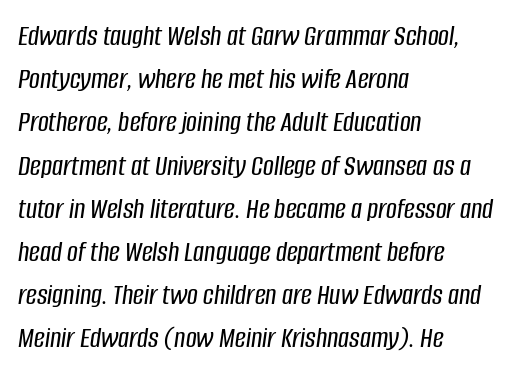
Quick note: underline off. Posture: slanted. The line-height multiplier appears to be the usual default. These lines are rendered in a variable-pitch font.
